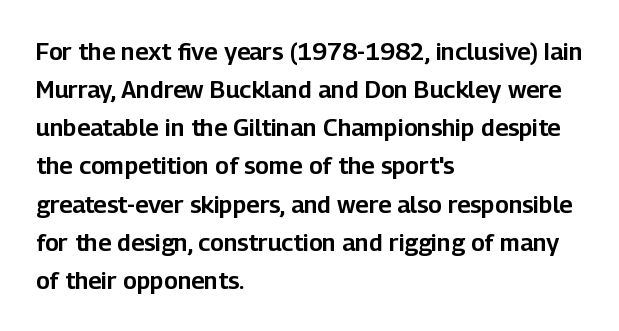
Q: Is the text italic (slanted)? A: No, it is upright.
Q: Is the text underlined? A: No.
Q: How is the paragraph aligned? A: Left-aligned.
Q: Is the spacing between letters normal or unusually wide? A: Normal.
Q: Is the spacing between lines tight, normal or loose? A: Normal.
